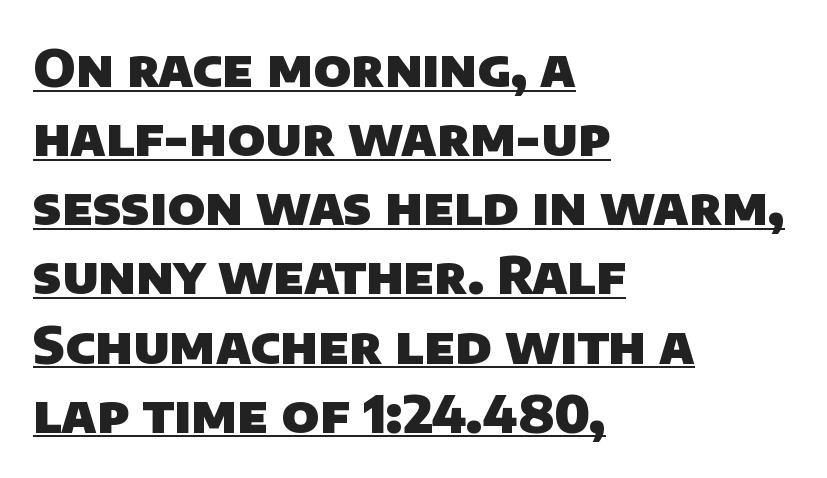
{"serif": "no", "bold": "yes", "weight": "heavy", "width": "normal", "stroke_contrast": "low", "x_height": "large", "monospaced": "no", "underline": "yes", "align": "left", "line_spacing": "normal", "line_spacing_ratio": 1.33, "letter_spacing": "normal", "letter_spacing_em": 0.0, "glyph_px": 52}
